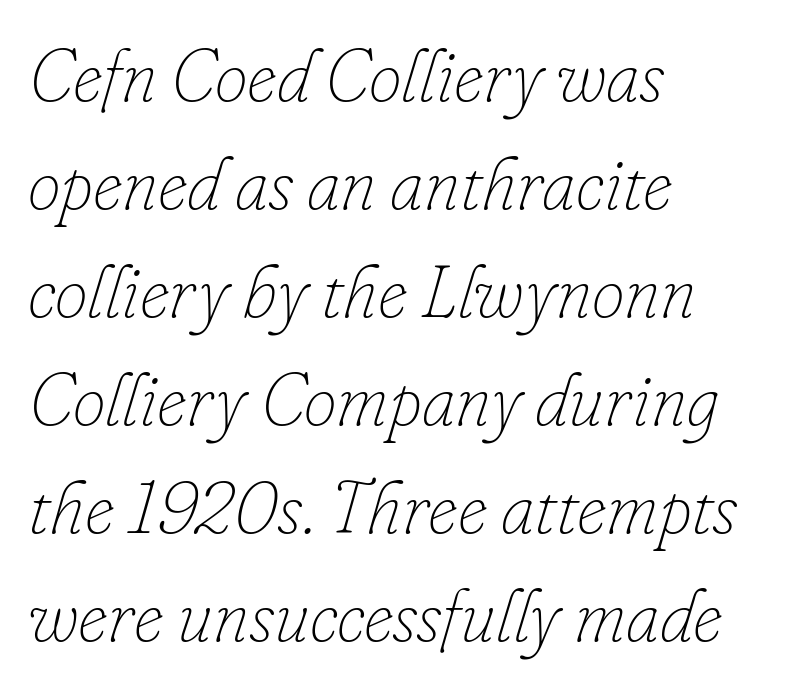
The passage is arranged the way most books set body copy — flush left. Rows of type keep a routine distance in the vertical direction. Heft: none added — not bold. Tall strokes in this sample are angled rather than plumb. The letters advance in unequal steps, a hallmark of proportional type.
